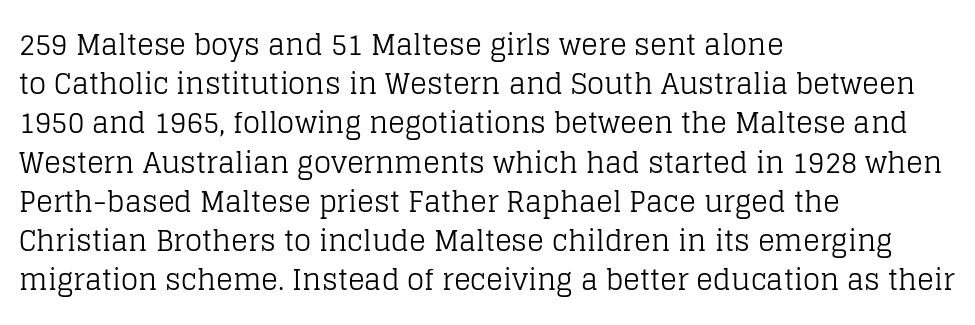
Every character sits straight up, as roman type does. Where is the straight margin? On the left. No chunkiness to these letters — they're not bold. Letterform terminals end in serifs throughout the passage. Inter-character spacing is left at the font's built-in metrics. These lines are rendered in a variable-pitch font.
